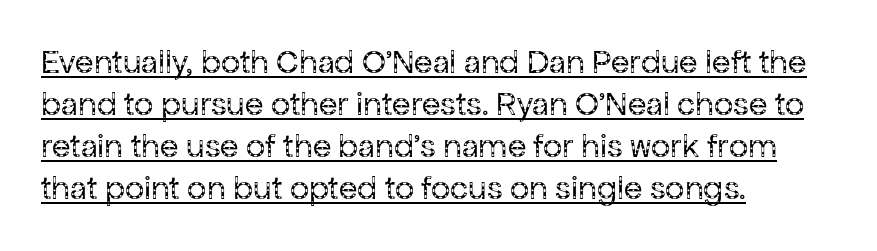
Is the letter spacing exaggerated? No — it looks like the ordinary default. Every row of glyphs begins at an identical x-position on the left. This is not heavy type; no bold has been used. The typesetter has applied underlining to the passage shown. Think of a printed novel: that variable character pitch is what you see here.
